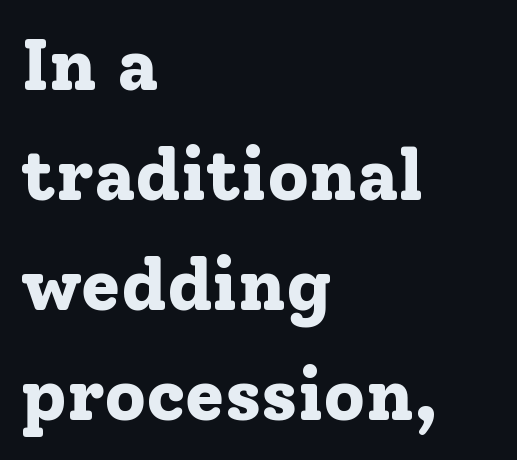
The image shows 72 px bold serif type, upright; set left-aligned, normal line spacing (1.53x), normal letter spacing, not underlined; low stroke contrast and a medium x-height.
